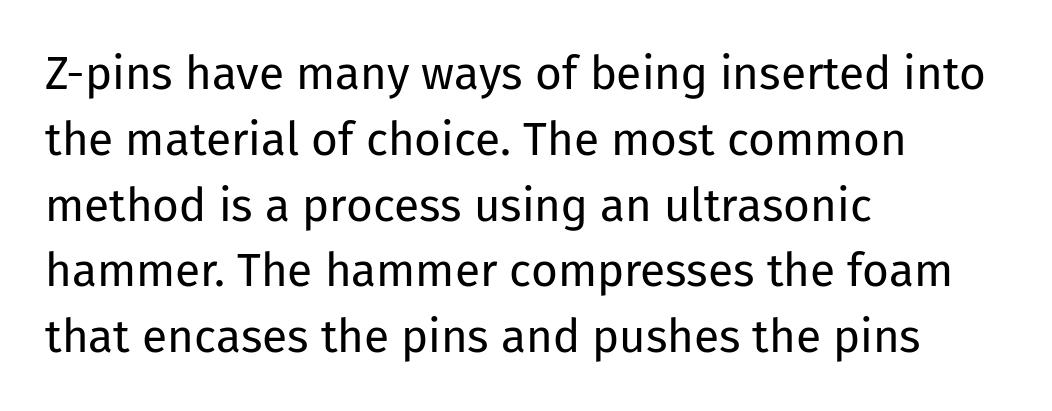
Q: Is the text bold? A: No.
Q: Is the text italic (slanted)? A: No, it is upright.
Q: Is the typeface a serif or a sans-serif typeface? A: Sans-serif.
Q: Is the text underlined? A: No.
Q: How is the paragraph aligned? A: Left-aligned.
Q: Is the spacing between letters normal or unusually wide? A: Normal.
Q: Is the spacing between lines tight, normal or loose? A: Normal.
Q: Width (condensed, normal, or wide)? A: Normal.
Q: Stroke contrast? A: Low.
Q: x-height? A: Medium.
Q: Monospaced? A: No.
